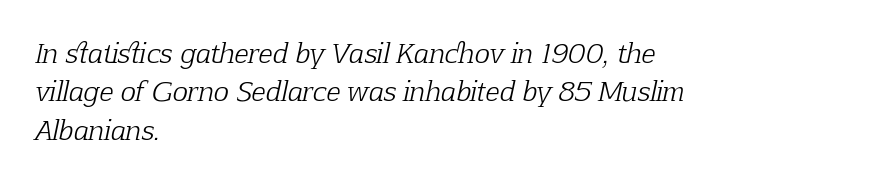
Q: Is the text bold? A: No.
Q: Is the text italic (slanted)? A: Yes, it leans right by about 12 degrees.
Q: Is the text underlined? A: No.
Q: How is the paragraph aligned? A: Left-aligned.
Q: Is the spacing between letters normal or unusually wide? A: Normal.
Q: Is the spacing between lines tight, normal or loose? A: Normal.
